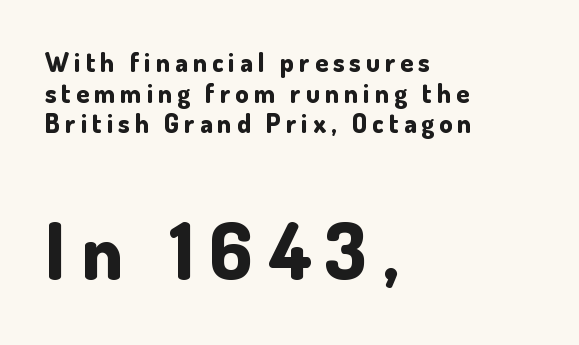
The image shows 78 px bold sans-serif type, upright; set left-aligned, line spacing 1.18x, unusually wide letter spacing (+0.2 em), not underlined; the second (bottom) block is 3.0x larger; low stroke contrast and a small x-height.
